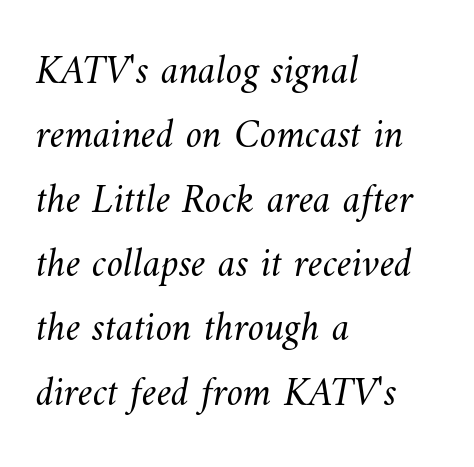
Q: Is the text bold? A: No.
Q: Is the text underlined? A: No.
Q: How is the paragraph aligned? A: Left-aligned.
Q: Is the spacing between letters normal or unusually wide? A: Normal.
Q: Is the spacing between lines tight, normal or loose? A: Normal.
Q: Width (condensed, normal, or wide)? A: Normal.
Q: Stroke contrast? A: Medium.
Q: x-height? A: Small.
Q: Monospaced? A: No.
